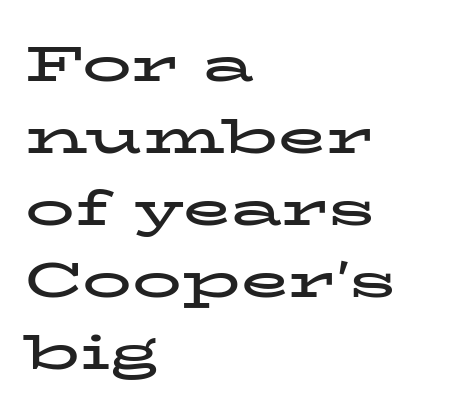
The image shows 49 px bold, wide serif type, upright; set left-aligned, normal line spacing (1.47x), normal letter spacing, not underlined; low stroke contrast and a medium x-height.
